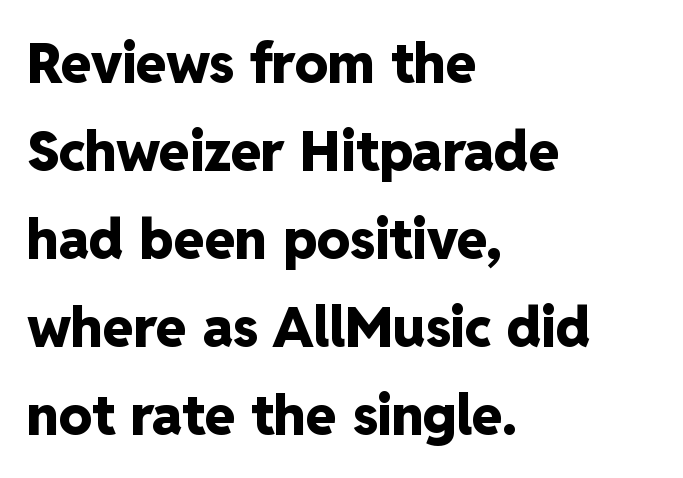
A classic flush-left, rag-right setting is used for this passage. Ordinary non-slanted type is in use. The area under the type is left untouched. Inter-character spacing is left at the font's built-in metrics. The rendering uses natural spacing where letterforms have individual widths.
